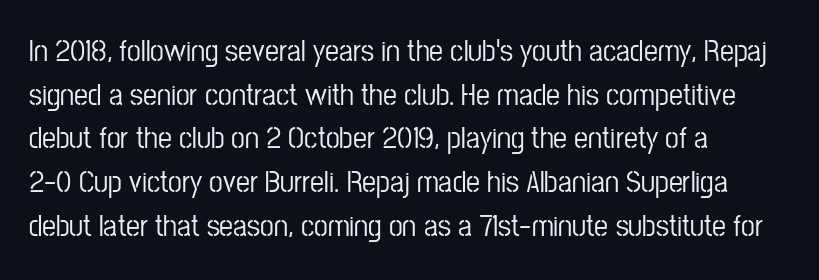
Q: Is the text italic (slanted)? A: No, it is upright.
Q: Is the typeface a serif or a sans-serif typeface? A: Sans-serif.
Q: Is the text underlined? A: No.
Q: How is the paragraph aligned? A: Left-aligned.
Q: Is the spacing between letters normal or unusually wide? A: Normal.
Q: Is the spacing between lines tight, normal or loose? A: Normal.
Q: Width (condensed, normal, or wide)? A: Condensed.
Q: Stroke contrast? A: Low.
Q: x-height? A: Medium.
Q: Monospaced? A: No.
